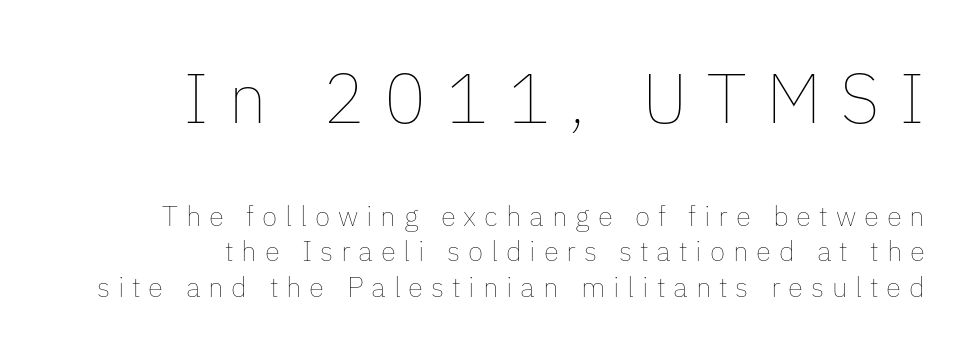
Q: Is the text bold? A: No.
Q: Is the text italic (slanted)? A: No, it is upright.
Q: Is the text underlined? A: No.
Q: How is the paragraph aligned? A: Right-aligned.
Q: Is the spacing between letters normal or unusually wide? A: Unusually wide.
Q: Is the spacing between lines tight, normal or loose? A: Normal.
Q: Which block of text is set in a larger size, the first (top) or the second (bottom)? A: The first (top) one.
Q: Width (condensed, normal, or wide)? A: Normal.
Q: Stroke contrast? A: Low.
Q: x-height? A: Medium.
Q: Monospaced? A: No.
